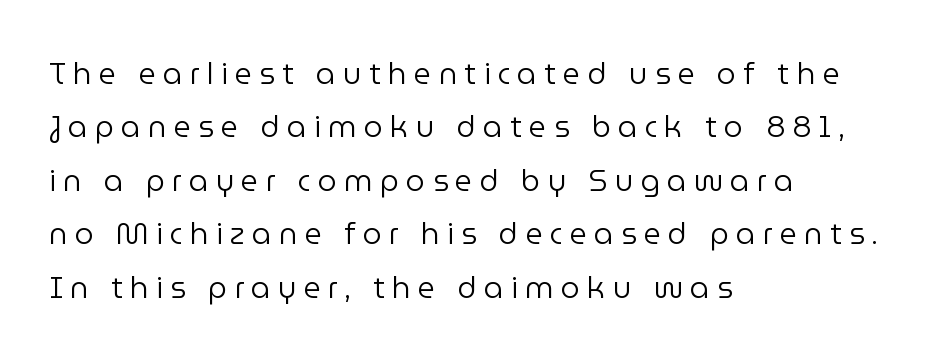
The image shows 30 px regular-weight sans-serif type, upright; set left-aligned, line spacing 1.78x, unusually wide letter spacing (+0.24 em), not underlined; low stroke contrast and a medium x-height.
